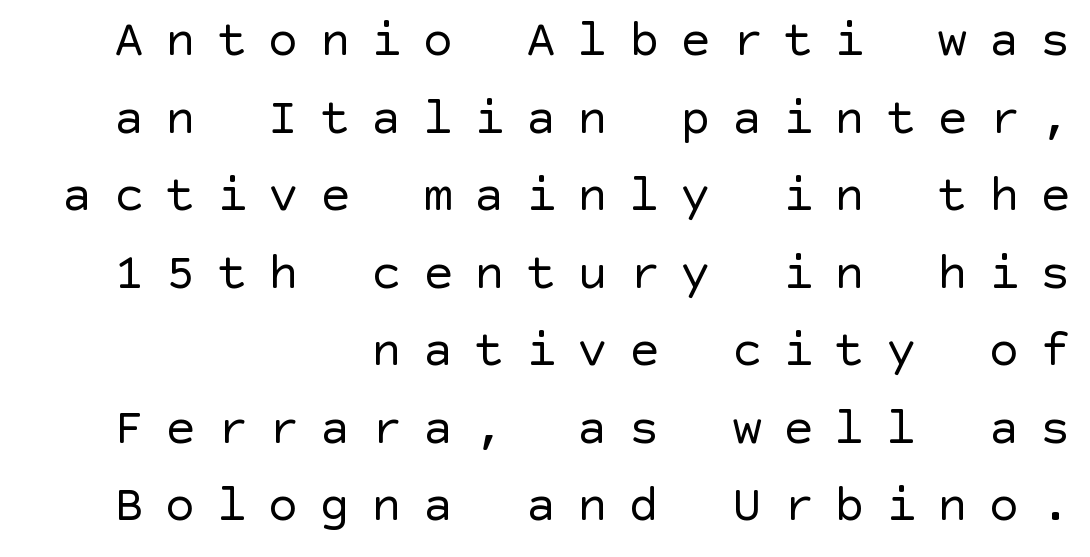
{"serif": "no", "italic": "no", "bold": "no", "weight": "regular", "width": "normal", "x_height": "large", "underline": "no", "align": "right", "line_spacing": "normal", "line_spacing_ratio": 1.52, "letter_spacing": "wide", "letter_spacing_em": 0.41, "glyph_px": 51}
